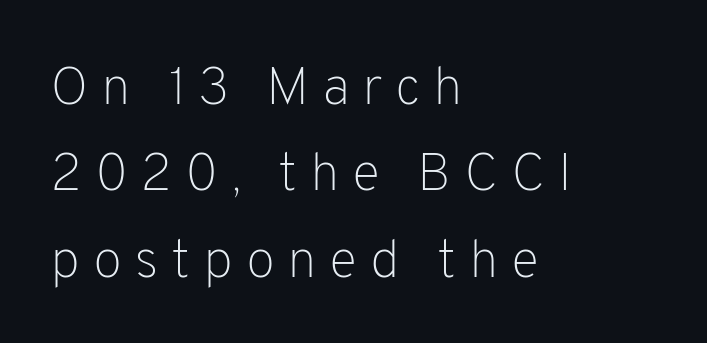
The lines are quadded left. This sample has the flowing, uneven cadence of proportional lettering. Rule under the text: the space is simply empty. A light-to-regular cut is what we see here.
